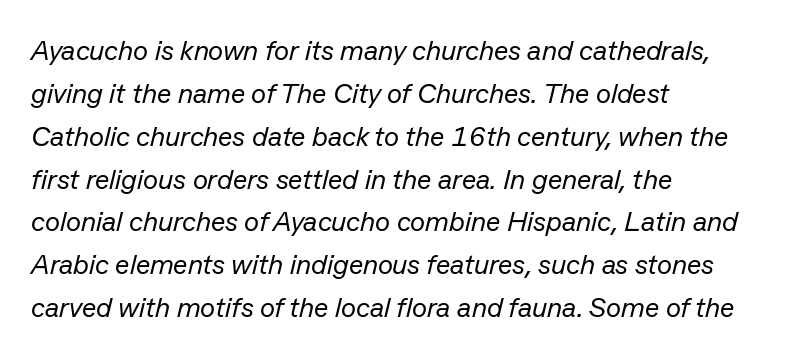
There's an unmistakable incline to the writing here. Words appear dense and cohesive because spacing is normal. Is the block centered? No — it sits flush against the left margin. This rendering features lettering with no underline. Think standard paragraph weight, or any step lighter than that. Here the designer chose a conventional face with non-uniform glyph widths.
